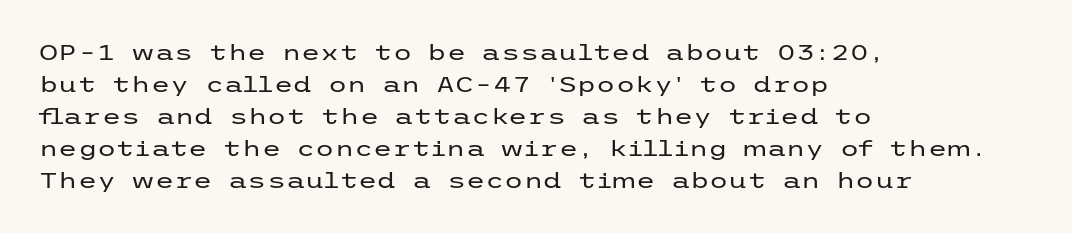
The image shows 22 px text type, upright; set left-aligned, normal line spacing (1.46x), normal letter spacing, not underlined.
